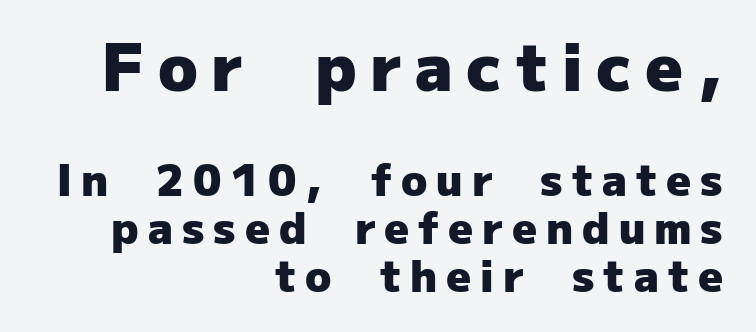
{"serif": "no", "italic": "no", "bold": "yes", "weight": "heavy", "width": "normal", "stroke_contrast": "low", "x_height": "medium", "monospaced": "no", "underline": "no", "align": "right", "line_spacing": "tight", "line_spacing_ratio": 1.12, "letter_spacing": "wide", "letter_spacing_em": 0.21, "larger_block": "first", "size_ratio": 1.51, "glyph_px": 65}
